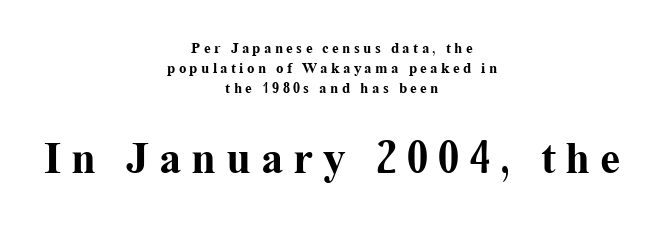
{"serif": "yes", "italic": "no", "bold": "yes", "weight": "bold", "width": "normal", "stroke_contrast": "medium", "x_height": "medium", "monospaced": "no", "underline": "no", "align": "center", "line_spacing": "normal", "line_spacing_ratio": 1.33, "letter_spacing": "wide", "letter_spacing_em": 0.22, "larger_block": "second", "size_ratio": 3.0, "glyph_px": 45}
